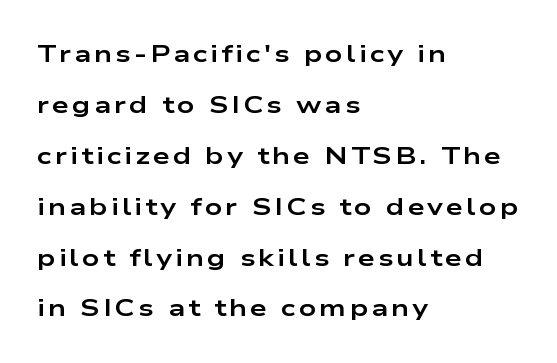
Heavy, bold letterforms. Unmarked baselines from the first word to the last. Italic: no, the glyphs are upright roman. Is there much room between lines? Yes — plenty of vertical air separates them. Each line starts at the same left margin while the right side varies.
